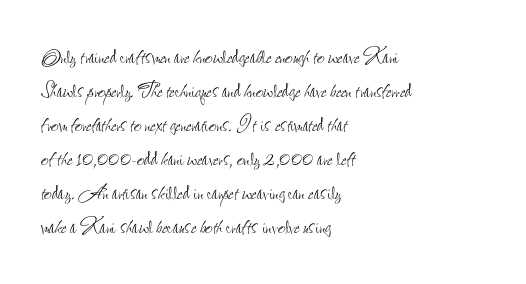
Vertically, the passage feels balanced, rows spaced as you'd expect. The strip under each line holds only bare page. Weight: in the light-to-regular range. Glyph-to-glyph distance matches everyday printed text.
